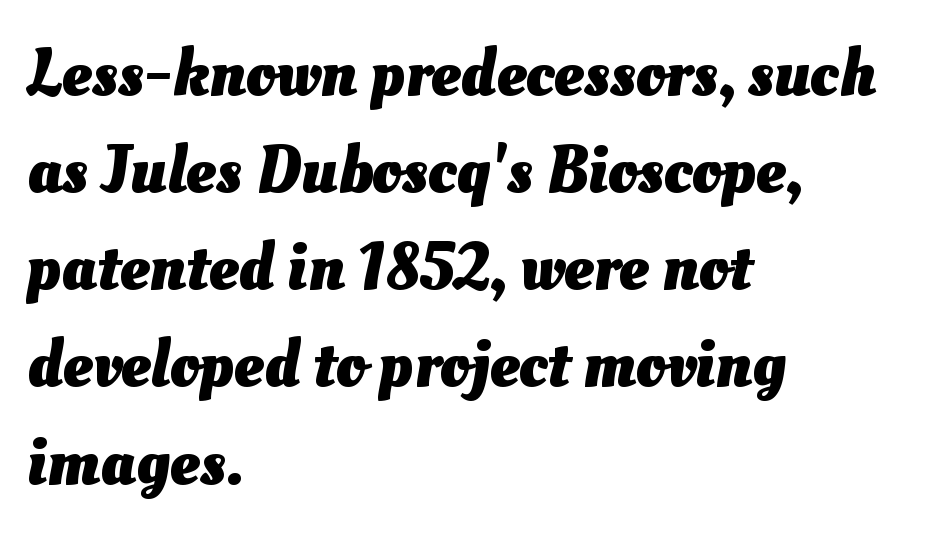
The image shows 67 px heavy type; set left-aligned, normal line spacing (1.45x), normal letter spacing, not underlined; medium stroke contrast and a small x-height.
